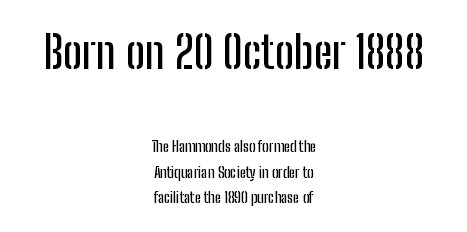
The image shows 45 px condensed sans-serif type, upright; set centered, line spacing 1.71x, normal letter spacing, not underlined; the first (top) block is 3.0x larger; low stroke contrast and a medium x-height.
